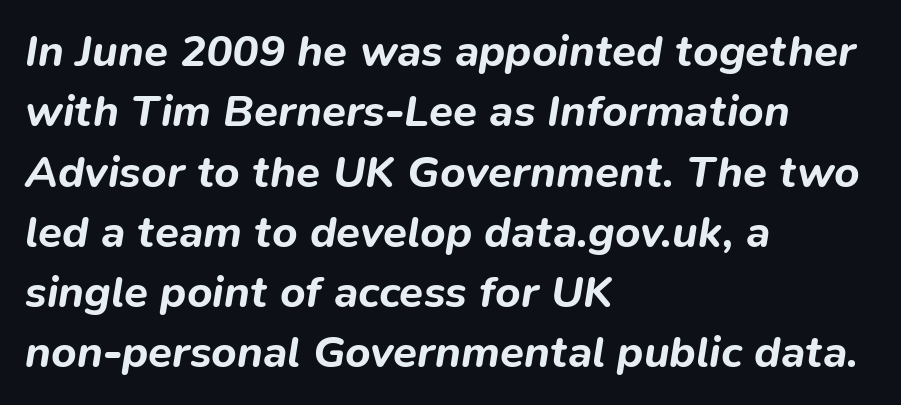
Is this a fixed-width face? No — the glyphs have proportional, varying widths. The paragraph shown leans on its left margin. The lettering tilts uniformly, giving the passage an italic look. Leading: standard. A full-strength bold gives these letters their thick strokes.
